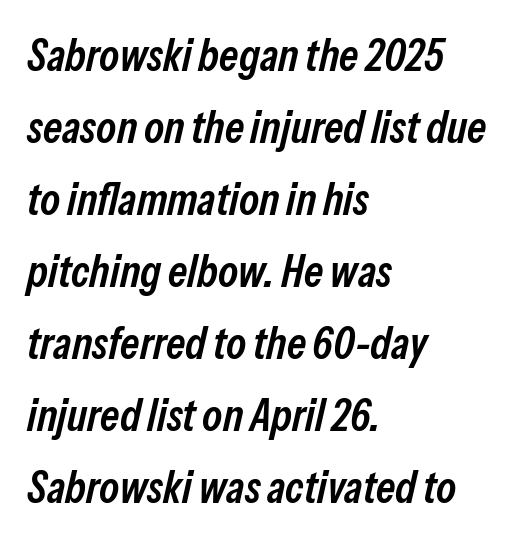
{"italic": "yes", "lean": "right", "slant_degrees": 13, "bold": "semi", "weight": "semibold", "width": "condensed", "stroke_contrast": "low", "x_height": "medium", "monospaced": "no", "underline": "no", "align": "left", "line_spacing": "normal", "line_spacing_ratio": 1.6, "letter_spacing": "normal", "letter_spacing_em": 0.0, "glyph_px": 45}
